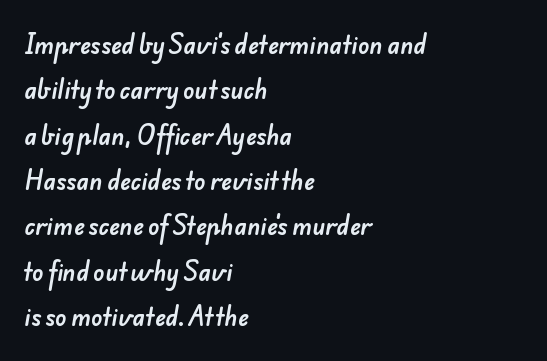
{"underline": "no", "align": "left", "line_spacing": "loose", "line_spacing_ratio": 1.97, "letter_spacing": "normal", "letter_spacing_em": 0.0, "glyph_px": 23}
